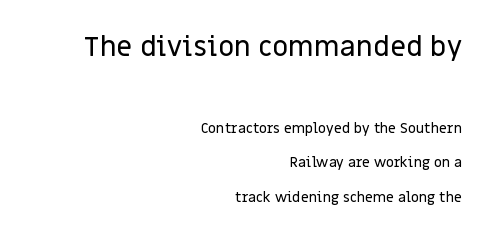
Q: Is the text italic (slanted)? A: No, it is upright.
Q: Is the typeface a serif or a sans-serif typeface? A: Sans-serif.
Q: Is the text underlined? A: No.
Q: How is the paragraph aligned? A: Right-aligned.
Q: Is the spacing between letters normal or unusually wide? A: Normal.
Q: Is the spacing between lines tight, normal or loose? A: Loose.
Q: Which block of text is set in a larger size, the first (top) or the second (bottom)? A: The first (top) one.
Q: Width (condensed, normal, or wide)? A: Normal.
Q: Stroke contrast? A: Low.
Q: x-height? A: Large.
Q: Monospaced? A: No.
